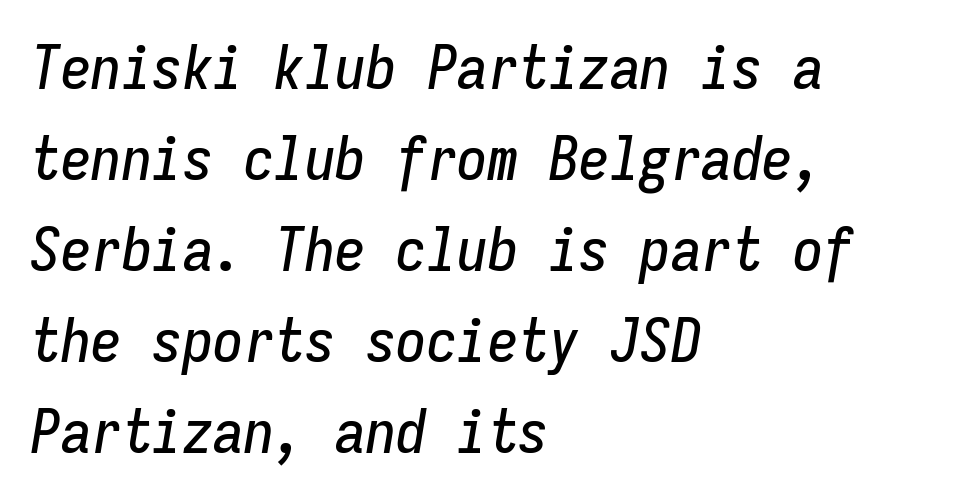
The image shows 61 px condensed type, italic (leaning right), monospaced; set left-aligned, normal line spacing (1.49x), normal letter spacing, not underlined; low stroke contrast and a medium x-height.
